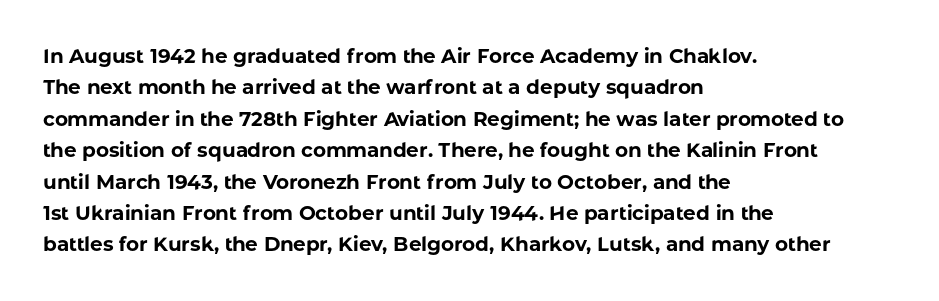
The image shows 20 px bold type, upright; set left-aligned, normal line spacing (1.57x), normal letter spacing, not underlined.
